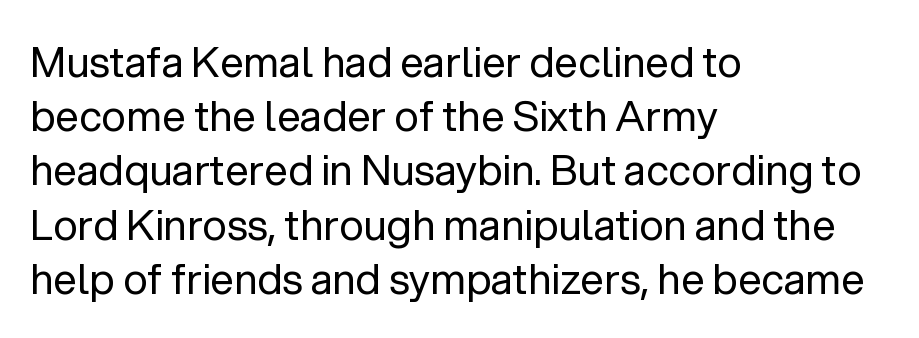
Q: Is the text bold? A: No.
Q: Is the text italic (slanted)? A: No, it is upright.
Q: Is the typeface a serif or a sans-serif typeface? A: Sans-serif.
Q: Is the text underlined? A: No.
Q: How is the paragraph aligned? A: Left-aligned.
Q: Is the spacing between letters normal or unusually wide? A: Normal.
Q: Is the spacing between lines tight, normal or loose? A: Normal.
Q: Width (condensed, normal, or wide)? A: Normal.
Q: Stroke contrast? A: Low.
Q: x-height? A: Medium.
Q: Monospaced? A: No.
